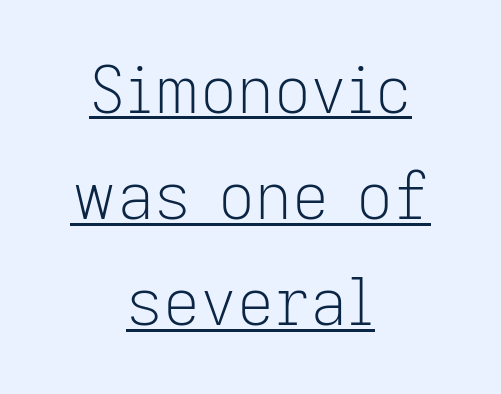
The image shows 64 px light sans-serif type, upright; set centered, normal line spacing (1.66x), normal letter spacing, underlined; low stroke contrast and a medium x-height.
